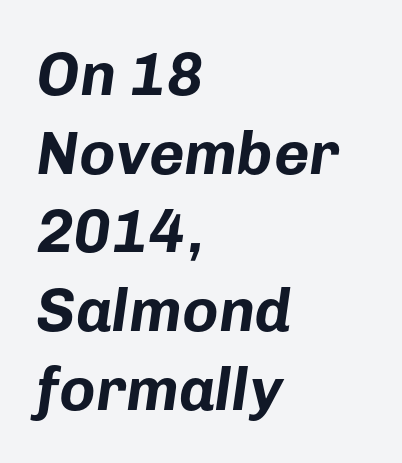
Q: Is the text bold? A: Yes.
Q: Is the text italic (slanted)? A: Yes, it leans right by about 8 degrees.
Q: Is the text underlined? A: No.
Q: How is the paragraph aligned? A: Left-aligned.
Q: Is the spacing between letters normal or unusually wide? A: Normal.
Q: Is the spacing between lines tight, normal or loose? A: Normal.
Q: Width (condensed, normal, or wide)? A: Normal.
Q: Stroke contrast? A: Low.
Q: x-height? A: Medium.
Q: Monospaced? A: No.
